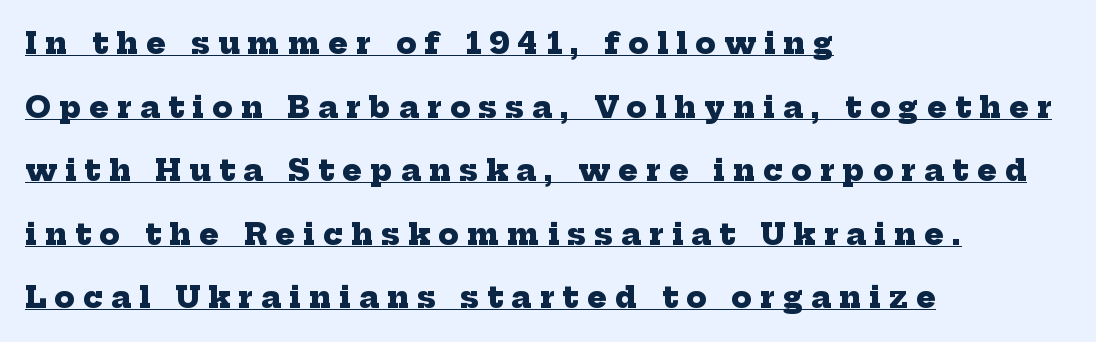
The image shows 29 px heavy serif type; set left-aligned, loose line spacing (2.19x), unusually wide letter spacing (+0.29 em), underlined; low stroke contrast and a medium x-height.
